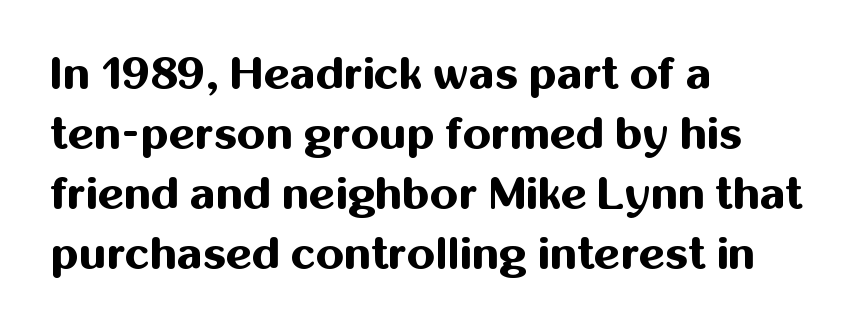
The ragged edge is on the right, which tells us the setting is flush left. Default kerning and tracking; the words read as compact shapes. Here the designer chose a conventional face with non-uniform glyph widths. Underline: absent. The designer went with a sans here, leaving each stem footless.
